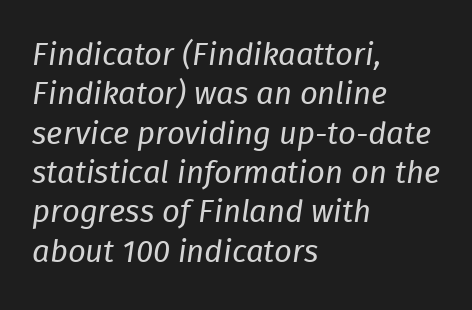
In terms of leading, this rendering sits right in the middle. The strip under each line holds only bare page. This is not heavy type; no bold has been used. Each letter keeps its own natural width here, so spacing adapts to shape.
